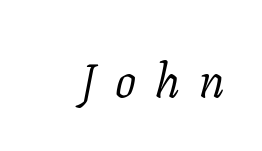
{"serif": "yes", "italic": "yes", "lean": "right", "slant_degrees": 11, "bold": "no", "weight": "light", "width": "normal", "stroke_contrast": "low", "x_height": "medium", "monospaced": "no", "underline": "no", "letter_spacing": "wide", "letter_spacing_em": 0.4, "glyph_px": 47}
